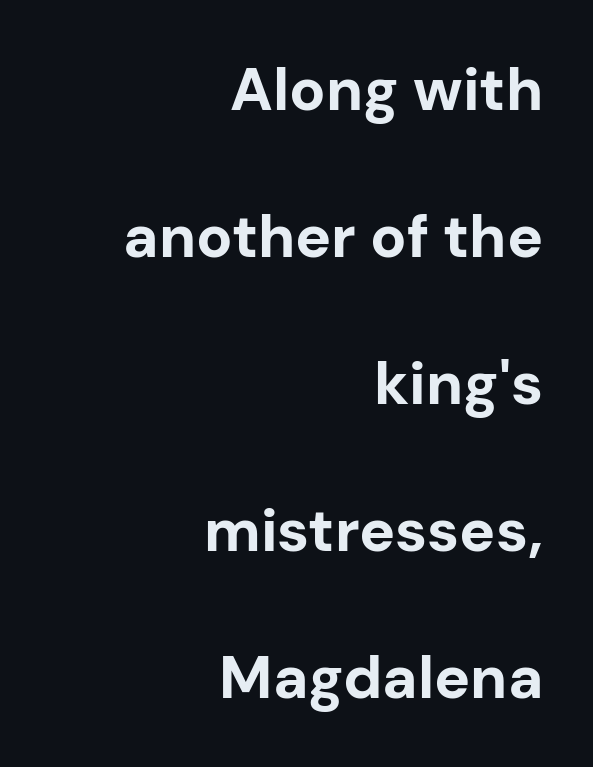
Q: Is the text bold? A: Yes.
Q: Is the text italic (slanted)? A: No, it is upright.
Q: Is the typeface a serif or a sans-serif typeface? A: Sans-serif.
Q: Is the text underlined? A: No.
Q: How is the paragraph aligned? A: Right-aligned.
Q: Is the spacing between letters normal or unusually wide? A: Normal.
Q: Is the spacing between lines tight, normal or loose? A: Loose.
Q: Width (condensed, normal, or wide)? A: Normal.
Q: Stroke contrast? A: Low.
Q: x-height? A: Medium.
Q: Monospaced? A: No.
